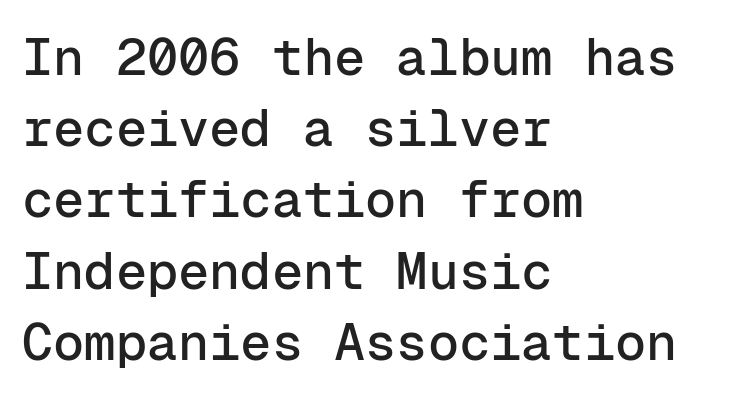
A sans-serif font was chosen for this passage. In terms of letterspacing, this is plain default setting. This is the regular roman posture of the typeface. The rendering uses a moderate line-height, typical for paragraphs.
